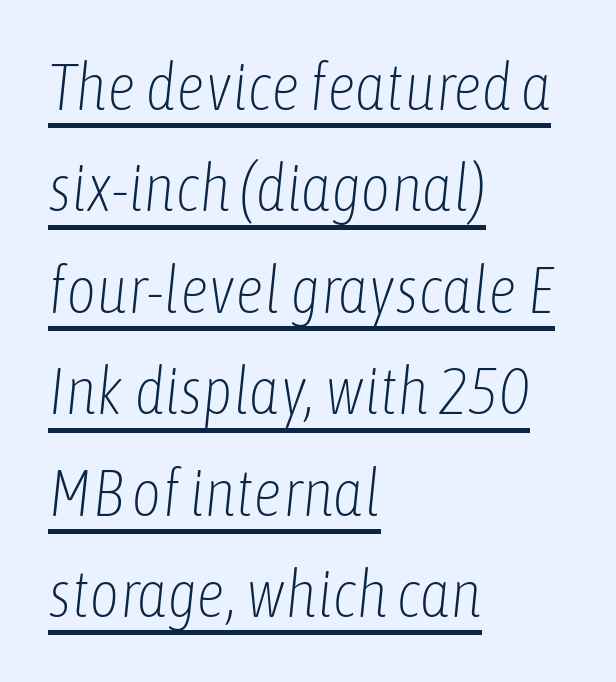
The image shows 65 px light, condensed type, italic (leaning right); set left-aligned, normal line spacing (1.56x), normal letter spacing, underlined; low stroke contrast and a medium x-height.
